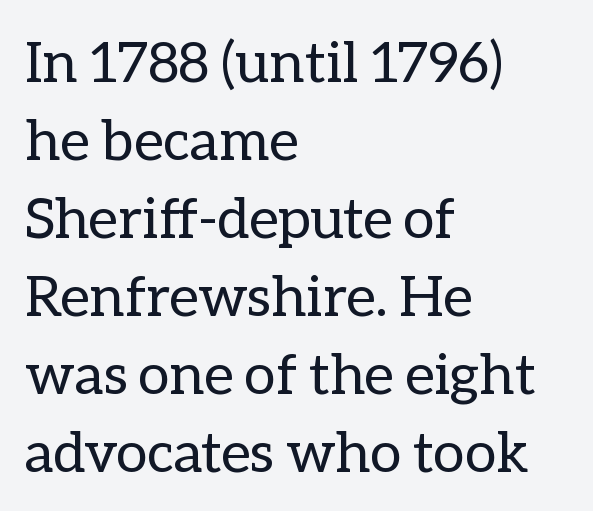
{"italic": "no", "bold": "no", "weight": "regular", "width": "normal", "stroke_contrast": "low", "x_height": "medium", "monospaced": "no", "underline": "no", "align": "left", "line_spacing": "normal", "line_spacing_ratio": 1.37, "letter_spacing": "normal", "letter_spacing_em": 0.0, "glyph_px": 57}
